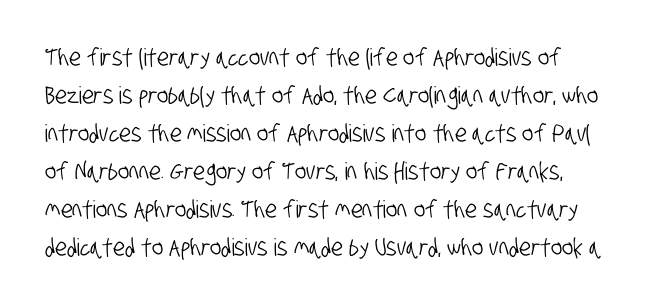
The image shows 24 px text type; set normal line spacing (1.58x), normal letter spacing, not underlined.
